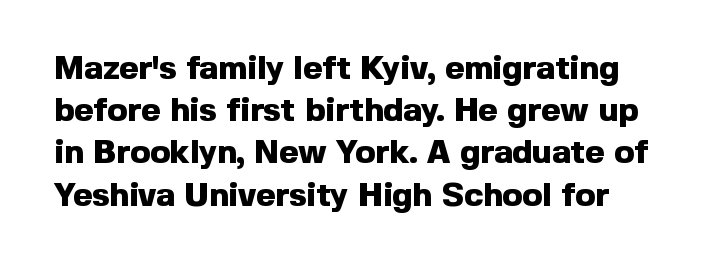
I'd call this a sans setting — the letters go barefoot. The passage shown is typed in a proportional face where columns would drift. Tall strokes in this sample are plumb rather than angled. Weight check: bold — yes, fully. Decoration check: the copy has no underline.
